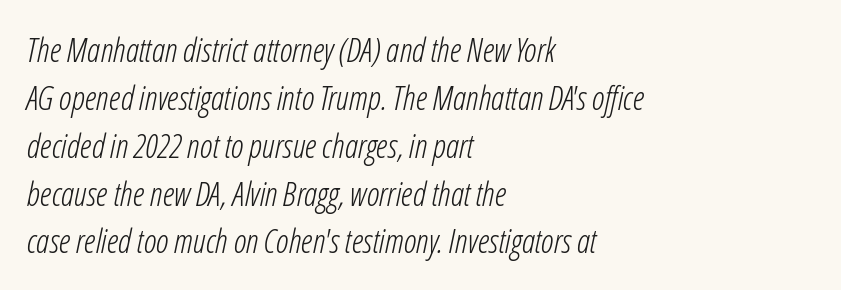
The strip under each line holds only bare page. If you drew a ruler down the left edge, every line would touch it. The letterforms sit at book weight or below. Is this a fixed-width face? No — the glyphs have proportional, varying widths. Standard letterfit; no display-style spreading of the glyphs.
